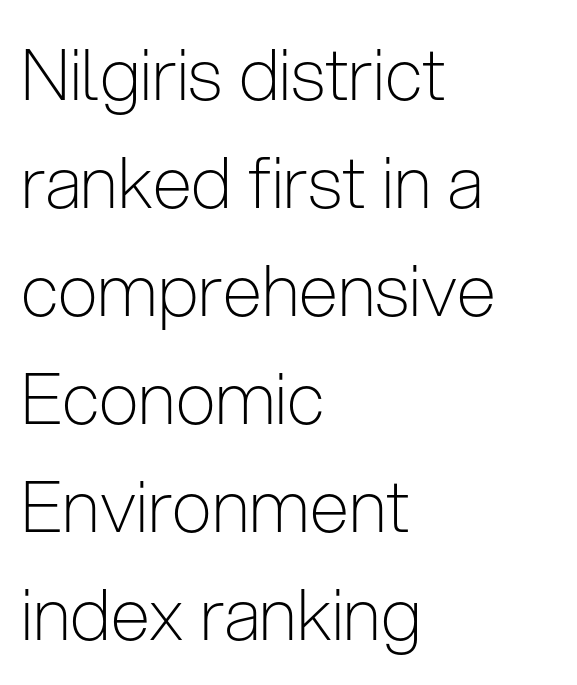
{"serif": "no", "italic": "no", "bold": "no", "weight": "light", "width": "condensed", "stroke_contrast": "low", "x_height": "medium", "monospaced": "no", "underline": "no", "align": "left", "line_spacing": "normal", "line_spacing_ratio": 1.52, "letter_spacing": "normal", "letter_spacing_em": 0.0, "glyph_px": 71}
